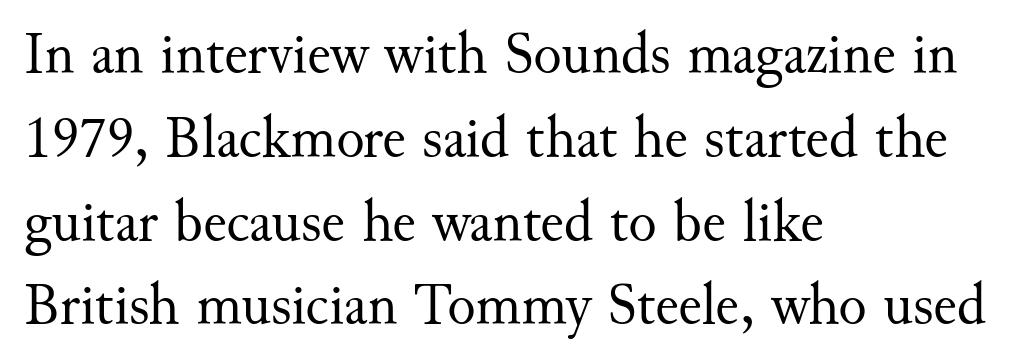
Q: Is the text bold? A: No.
Q: Is the text italic (slanted)? A: No, it is upright.
Q: Is the typeface a serif or a sans-serif typeface? A: Serif.
Q: Is the text underlined? A: No.
Q: How is the paragraph aligned? A: Left-aligned.
Q: Is the spacing between letters normal or unusually wide? A: Normal.
Q: Is the spacing between lines tight, normal or loose? A: Normal.
Q: Width (condensed, normal, or wide)? A: Normal.
Q: Stroke contrast? A: Medium.
Q: x-height? A: Small.
Q: Monospaced? A: No.
